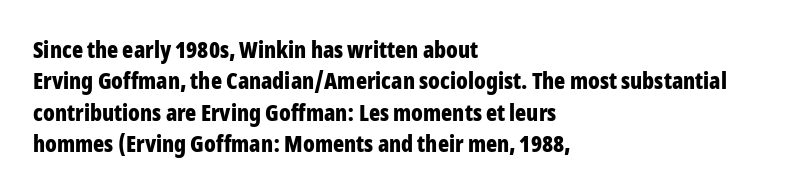
{"italic": "no", "bold": "yes", "underline": "no", "align": "left", "line_spacing": "normal", "line_spacing_ratio": 1.36, "letter_spacing": "normal", "letter_spacing_em": 0.0, "glyph_px": 23}
